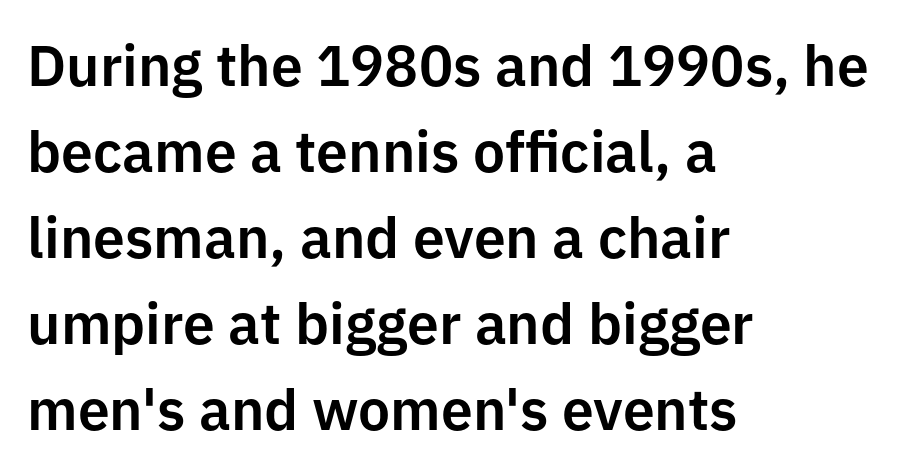
Q: Is the text italic (slanted)? A: No, it is upright.
Q: Is the typeface a serif or a sans-serif typeface? A: Sans-serif.
Q: Is the text underlined? A: No.
Q: How is the paragraph aligned? A: Left-aligned.
Q: Is the spacing between letters normal or unusually wide? A: Normal.
Q: Is the spacing between lines tight, normal or loose? A: Normal.
Q: Width (condensed, normal, or wide)? A: Normal.
Q: Stroke contrast? A: Low.
Q: x-height? A: Medium.
Q: Monospaced? A: No.
